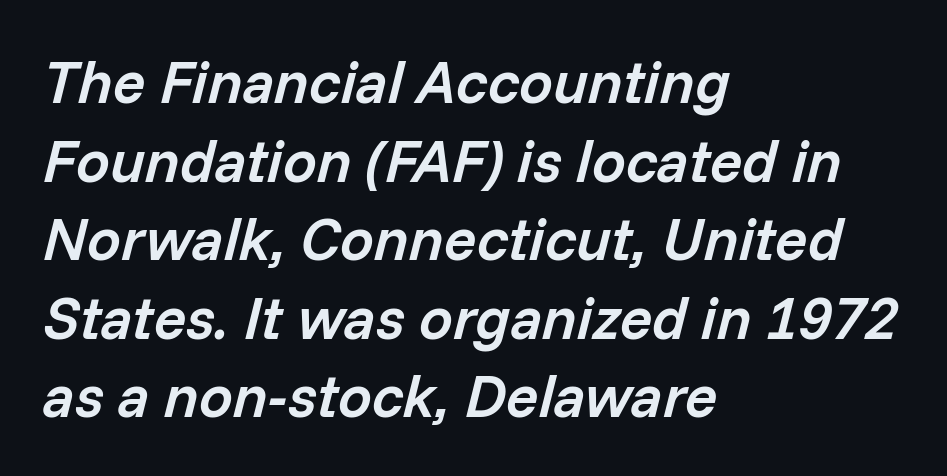
Q: Is the text bold? A: Semi-bold.
Q: Is the text italic (slanted)? A: Yes, it leans right by about 14 degrees.
Q: Is the text underlined? A: No.
Q: How is the paragraph aligned? A: Left-aligned.
Q: Is the spacing between letters normal or unusually wide? A: Normal.
Q: Is the spacing between lines tight, normal or loose? A: Normal.
Q: Width (condensed, normal, or wide)? A: Normal.
Q: Stroke contrast? A: Low.
Q: x-height? A: Medium.
Q: Monospaced? A: No.
